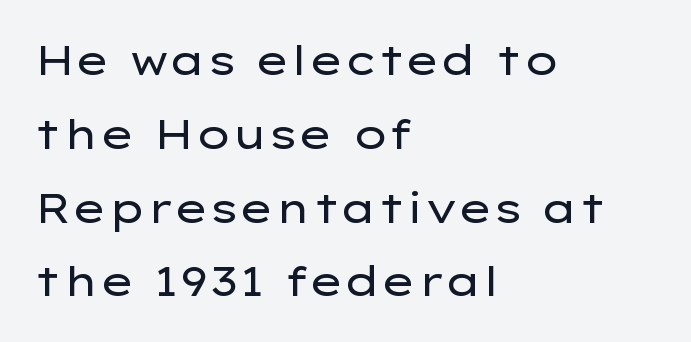
Q: Is the text bold? A: No.
Q: Is the text italic (slanted)? A: No, it is upright.
Q: Is the typeface a serif or a sans-serif typeface? A: Sans-serif.
Q: Is the text underlined? A: No.
Q: How is the paragraph aligned? A: Left-aligned.
Q: Is the spacing between letters normal or unusually wide? A: Normal.
Q: Width (condensed, normal, or wide)? A: Wide.
Q: Stroke contrast? A: Low.
Q: x-height? A: Medium.
Q: Monospaced? A: No.
